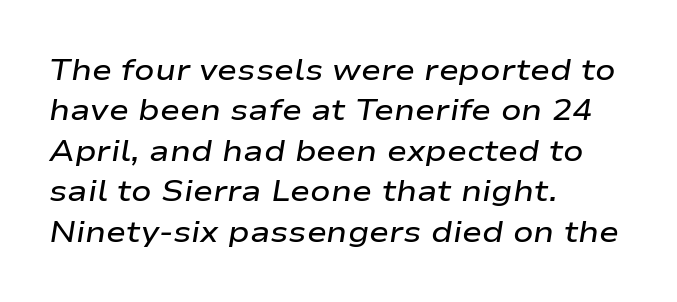
{"italic": "yes", "lean": "right", "slant_degrees": 9, "bold": "semi", "weight": "semibold", "width": "wide", "stroke_contrast": "low", "x_height": "medium", "monospaced": "no", "underline": "no", "align": "left", "line_spacing": "normal", "line_spacing_ratio": 1.35, "letter_spacing": "normal", "letter_spacing_em": 0.0, "glyph_px": 30}
